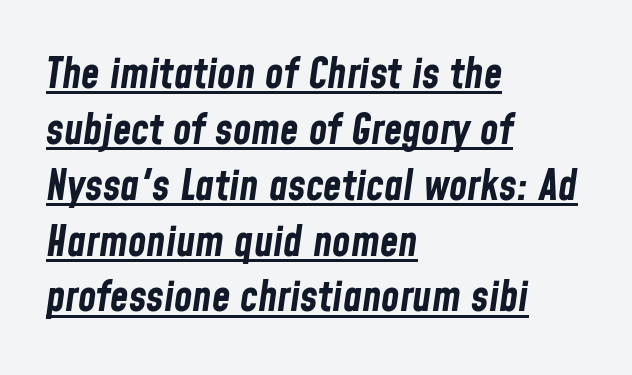
{"italic": "yes", "lean": "right", "slant_degrees": 8, "bold": "yes", "weight": "bold", "width": "condensed", "stroke_contrast": "low", "x_height": "medium", "monospaced": "no", "underline": "yes", "align": "left", "line_spacing": "normal", "line_spacing_ratio": 1.33, "letter_spacing": "normal", "letter_spacing_em": 0.0, "glyph_px": 42}
